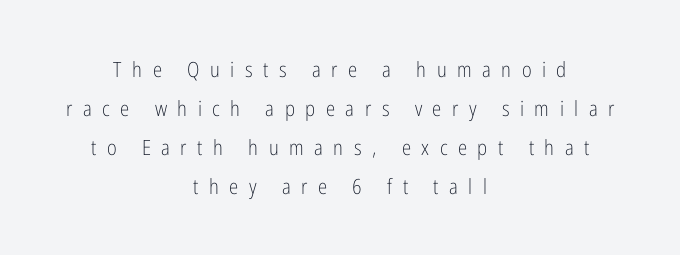
Q: Is the text bold? A: No.
Q: Is the text italic (slanted)? A: No, it is upright.
Q: Is the text underlined? A: No.
Q: How is the paragraph aligned? A: Centered.
Q: Is the spacing between letters normal or unusually wide? A: Unusually wide.
